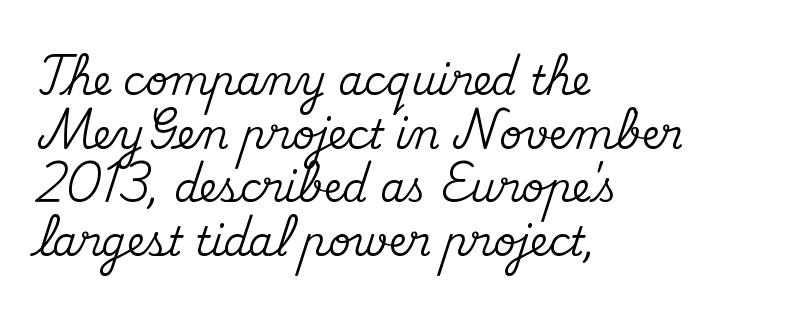
{"serif": "yes", "width": "normal", "stroke_contrast": "medium", "x_height": "small", "monospaced": "no", "underline": "no", "align": "left", "line_spacing": "normal", "line_spacing_ratio": 1.34, "letter_spacing": "normal", "letter_spacing_em": 0.0, "glyph_px": 40}
